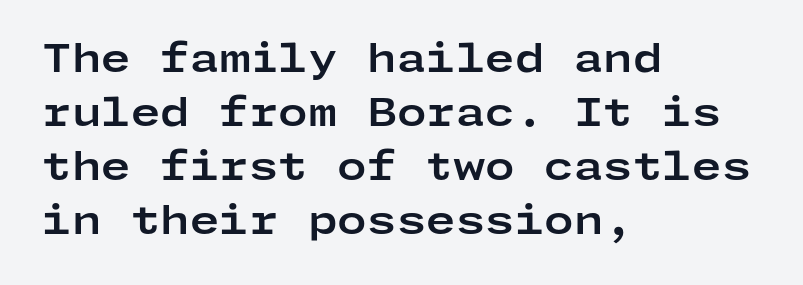
Q: Is the text bold? A: Yes.
Q: Is the text italic (slanted)? A: No, it is upright.
Q: Is the typeface a serif or a sans-serif typeface? A: Sans-serif.
Q: Is the text underlined? A: No.
Q: How is the paragraph aligned? A: Left-aligned.
Q: Is the spacing between letters normal or unusually wide? A: Normal.
Q: Is the spacing between lines tight, normal or loose? A: Normal.
Q: Width (condensed, normal, or wide)? A: Wide.
Q: Stroke contrast? A: Low.
Q: x-height? A: Medium.
